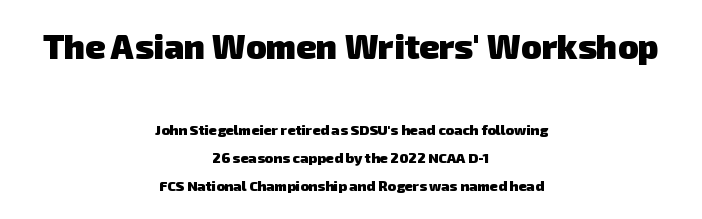
Q: Is the text bold? A: Yes.
Q: Is the typeface a serif or a sans-serif typeface? A: Sans-serif.
Q: Is the text underlined? A: No.
Q: How is the paragraph aligned? A: Centered.
Q: Is the spacing between letters normal or unusually wide? A: Normal.
Q: Is the spacing between lines tight, normal or loose? A: Loose.
Q: Which block of text is set in a larger size, the first (top) or the second (bottom)? A: The first (top) one.
Q: Width (condensed, normal, or wide)? A: Normal.
Q: Stroke contrast? A: Low.
Q: x-height? A: Medium.
Q: Monospaced? A: No.
